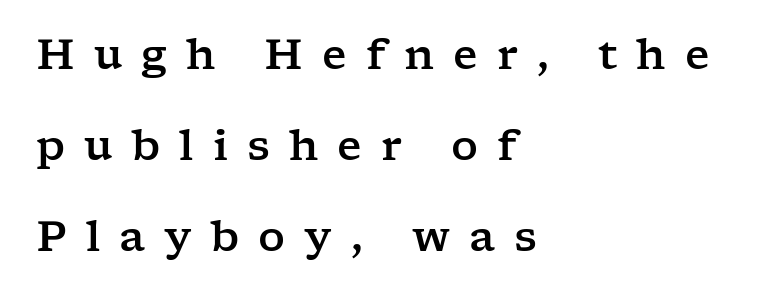
The image shows 42 px wide serif type, upright; set left-aligned, loose line spacing (2.17x), unusually wide letter spacing (+0.45 em), not underlined; low stroke contrast and a medium x-height.
